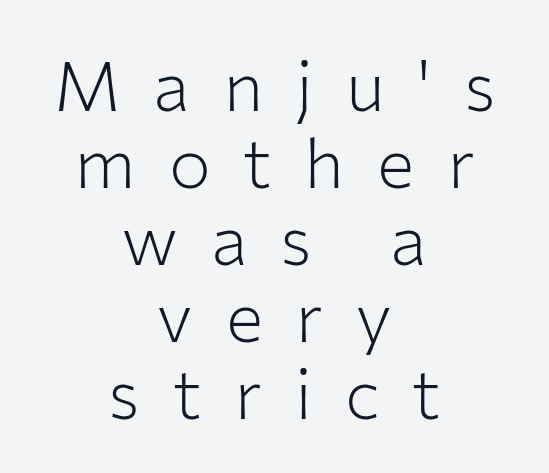
{"serif": "no", "italic": "no", "bold": "no", "weight": "light", "width": "normal", "stroke_contrast": "low", "x_height": "medium", "monospaced": "no", "underline": "no", "align": "center", "line_spacing": "tight", "line_spacing_ratio": 1.1, "letter_spacing": "wide", "letter_spacing_em": 0.47, "glyph_px": 70}
